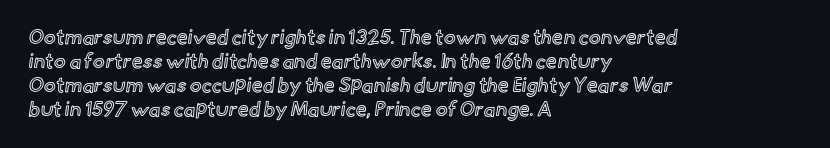
{"underline": "no", "align": "left", "line_spacing_ratio": 1.2, "letter_spacing": "normal", "letter_spacing_em": 0.0, "glyph_px": 20}
